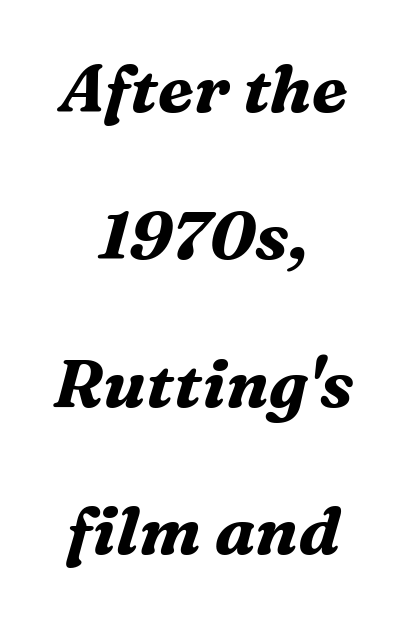
The rendering keeps characters at their native spacing. Quick note: interline space is abundant. Tall strokes in this sample are angled rather than plumb. Little horizontal feet cap the strokes, marking this as serif type. As a designer I'd log this as weight 700, bold.
